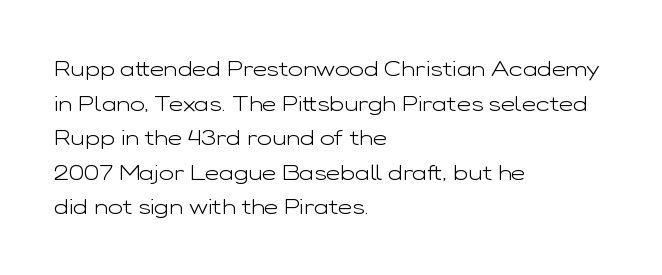
Which margin do the lines hug? The left one — the right edge is uneven. This is roman type, the default non-slanted kind. Summary of vertical rhythm: regular, with standard interline spacing. These glyphs show unthickened strokes, regular width or finer. The rendering keeps characters at their native spacing. The gap between lines stays unmarked.
